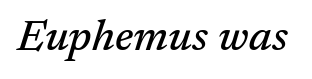
The designer went with a serif here, giving each stem small feet. Every character sits at an angle, as italics do. Proportional: the letters do not fall into vertical columns. The foot of each line stays bare and open.
